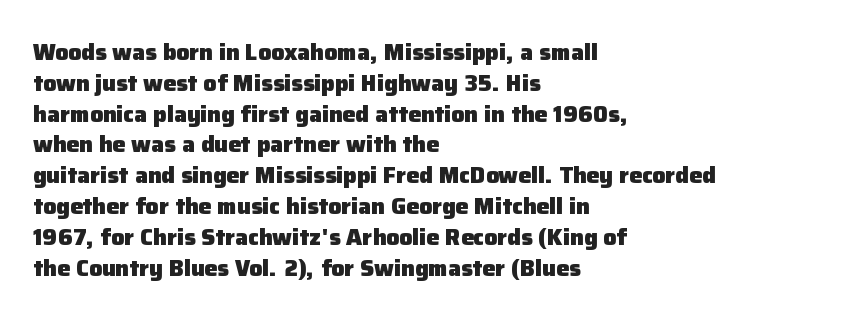
Q: Is the text bold? A: Yes.
Q: Is the text italic (slanted)? A: No, it is upright.
Q: Is the text underlined? A: No.
Q: How is the paragraph aligned? A: Left-aligned.
Q: Is the spacing between letters normal or unusually wide? A: Normal.
Q: Is the spacing between lines tight, normal or loose? A: Normal.
